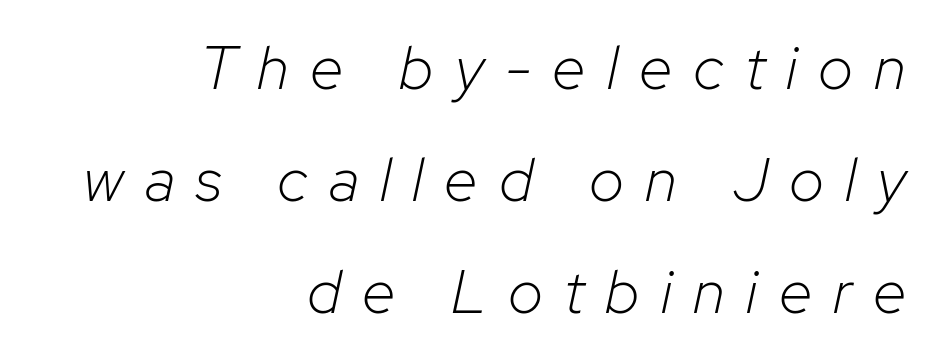
Q: Is the text bold? A: No.
Q: Is the text italic (slanted)? A: Yes, it leans right by about 12 degrees.
Q: Is the text underlined? A: No.
Q: How is the paragraph aligned? A: Right-aligned.
Q: Is the spacing between letters normal or unusually wide? A: Unusually wide.
Q: Width (condensed, normal, or wide)? A: Normal.
Q: Stroke contrast? A: Low.
Q: x-height? A: Medium.
Q: Monospaced? A: No.
